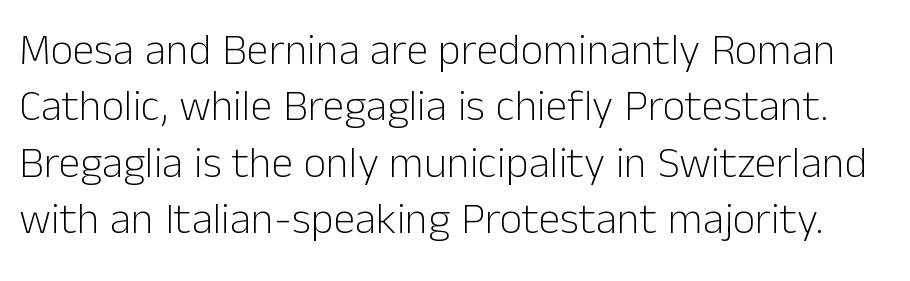
Q: Is the text bold? A: No.
Q: Is the text italic (slanted)? A: No, it is upright.
Q: Is the typeface a serif or a sans-serif typeface? A: Sans-serif.
Q: Is the text underlined? A: No.
Q: Is the spacing between letters normal or unusually wide? A: Normal.
Q: Is the spacing between lines tight, normal or loose? A: Normal.
Q: Width (condensed, normal, or wide)? A: Normal.
Q: Stroke contrast? A: Low.
Q: x-height? A: Medium.
Q: Monospaced? A: No.
